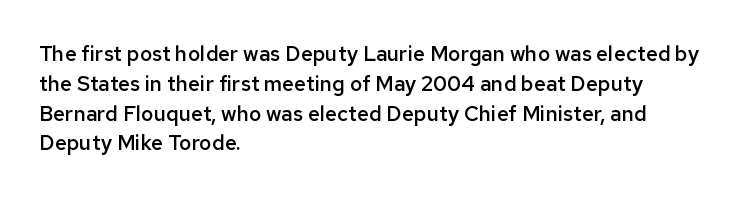
The image shows 21 px text type, upright; set left-aligned, normal line spacing (1.42x), normal letter spacing, not underlined.
